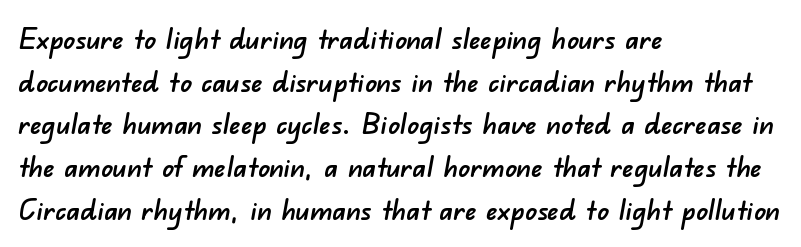
{"serif": "no", "width": "normal", "stroke_contrast": "low", "x_height": "small", "monospaced": "no", "underline": "no", "align": "left", "line_spacing": "normal", "line_spacing_ratio": 1.47, "letter_spacing": "normal", "letter_spacing_em": 0.0, "glyph_px": 29}
